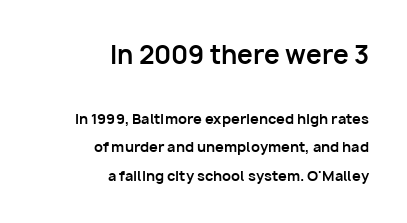
The image shows 25 px bold type, upright; set right-aligned, loose line spacing (2.03x), normal letter spacing, not underlined; the first (top) block is 1.79x larger.
